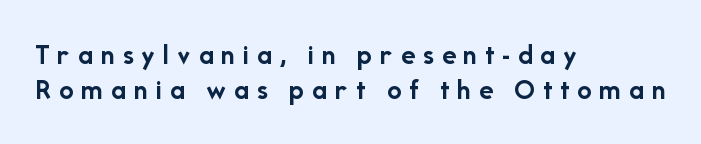
Q: Is the text bold? A: Yes.
Q: Is the text italic (slanted)? A: No, it is upright.
Q: Is the typeface a serif or a sans-serif typeface? A: Sans-serif.
Q: Is the text underlined? A: No.
Q: How is the paragraph aligned? A: Left-aligned.
Q: Is the spacing between letters normal or unusually wide? A: Unusually wide.
Q: Width (condensed, normal, or wide)? A: Normal.
Q: Stroke contrast? A: Low.
Q: x-height? A: Medium.
Q: Monospaced? A: No.
